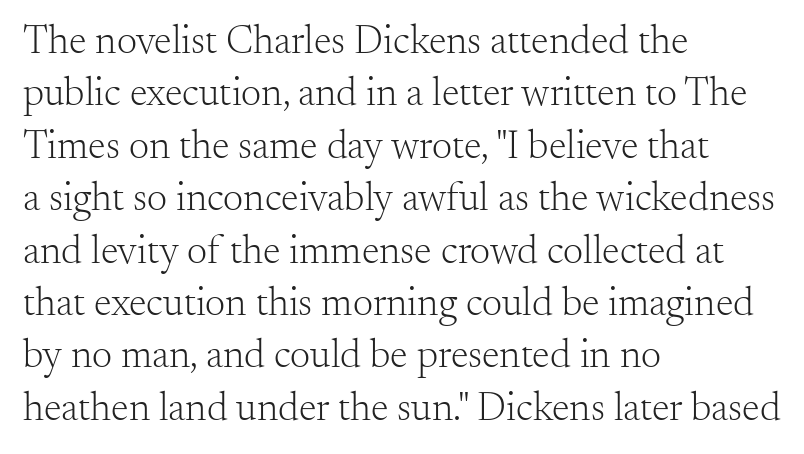
The image shows 40 px light serif type, upright; set left-aligned, normal line spacing (1.31x), normal letter spacing, not underlined; medium stroke contrast and a small x-height.
